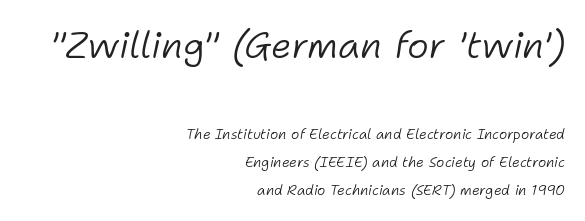
The image shows 37 px light type, italic (leaning right); set right-aligned, loose line spacing (2.01x), normal letter spacing, not underlined; the first (top) block is 2.64x larger; low stroke contrast and a medium x-height.
